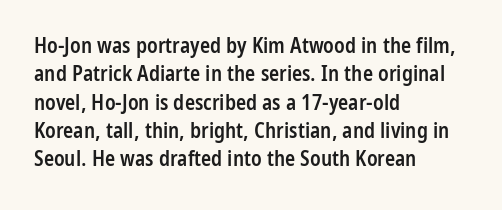
The image shows 21 px text type, upright; set left-aligned, normal line spacing (1.35x), normal letter spacing, not underlined.
